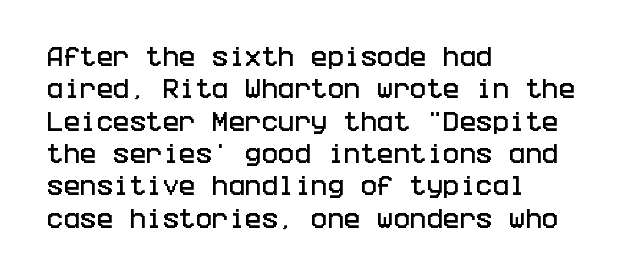
The image shows 22 px text type, upright; set left-aligned, normal line spacing (1.47x), normal letter spacing, not underlined.
